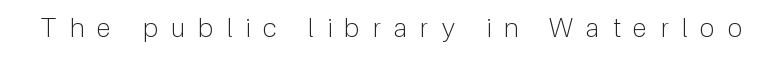
The image shows 27 px text type, upright; set unusually wide letter spacing (+0.48 em), not underlined.
